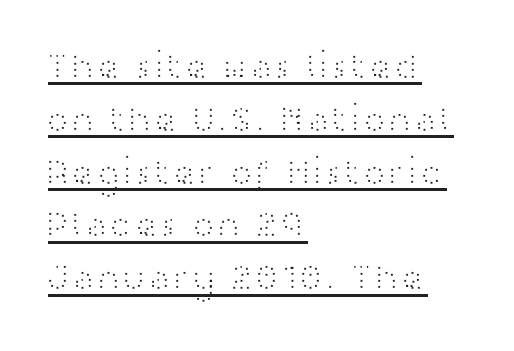
Q: Is the text bold? A: No.
Q: Is the text italic (slanted)? A: No, it is upright.
Q: Is the typeface a serif or a sans-serif typeface? A: Sans-serif.
Q: Is the text underlined? A: Yes.
Q: How is the paragraph aligned? A: Left-aligned.
Q: Is the spacing between letters normal or unusually wide? A: Normal.
Q: Is the spacing between lines tight, normal or loose? A: Normal.
Q: Width (condensed, normal, or wide)? A: Wide.
Q: Stroke contrast? A: High.
Q: x-height? A: Medium.
Q: Monospaced? A: No.
